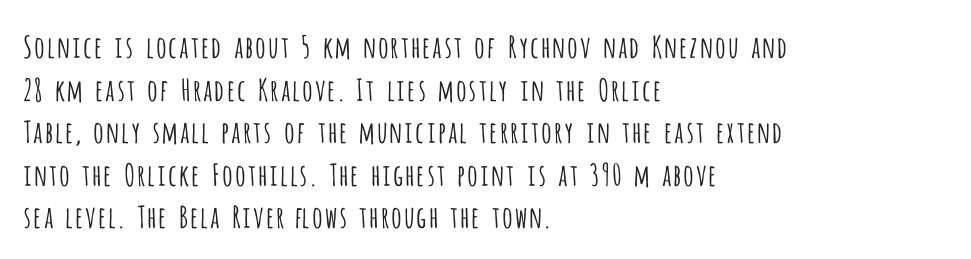
The image shows 30 px light, condensed sans-serif type, upright; set left-aligned, normal line spacing (1.42x), normal letter spacing, not underlined; low stroke contrast and a large x-height.
